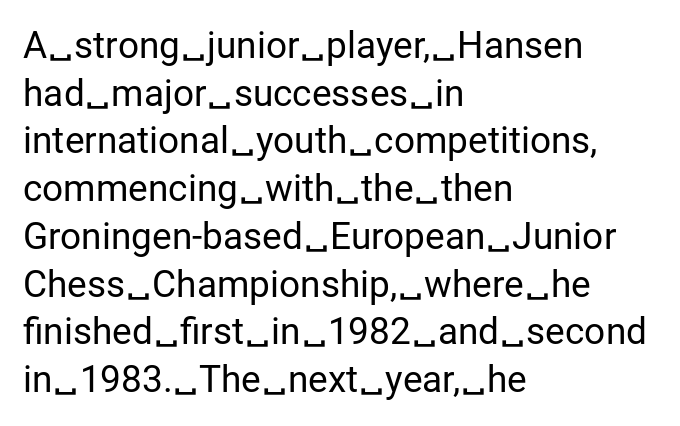
The image shows 37 px regular-weight sans-serif type, upright; set left-aligned, normal line spacing (1.29x), normal letter spacing, not underlined; low stroke contrast and a medium x-height.
